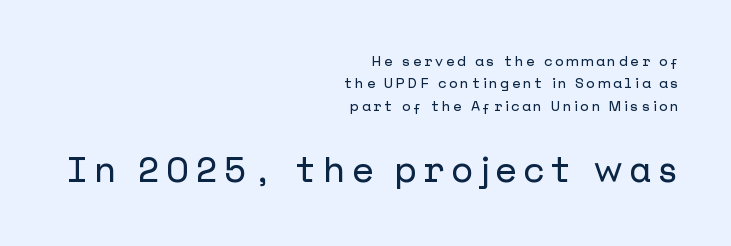
When letters stand straight like this, we call the style roman or upright. The space between consecutive lines is moderate. A typesetter would label this face a sans. Words float on clear page, feet unadorned.
